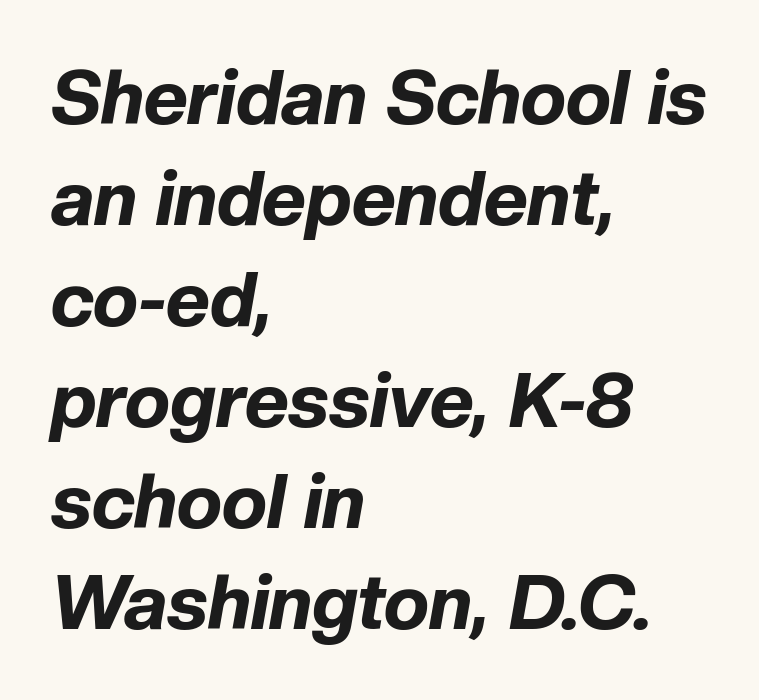
A normal amount of white space separates one row of letters from the next. Thick stems and heavy bowls — unmistakably bold. Leftover space on each line is placed entirely after the last word. Italic? Definitely — the glyphs are oblique. Varying glyph widths throughout — classic text-font behaviour.
